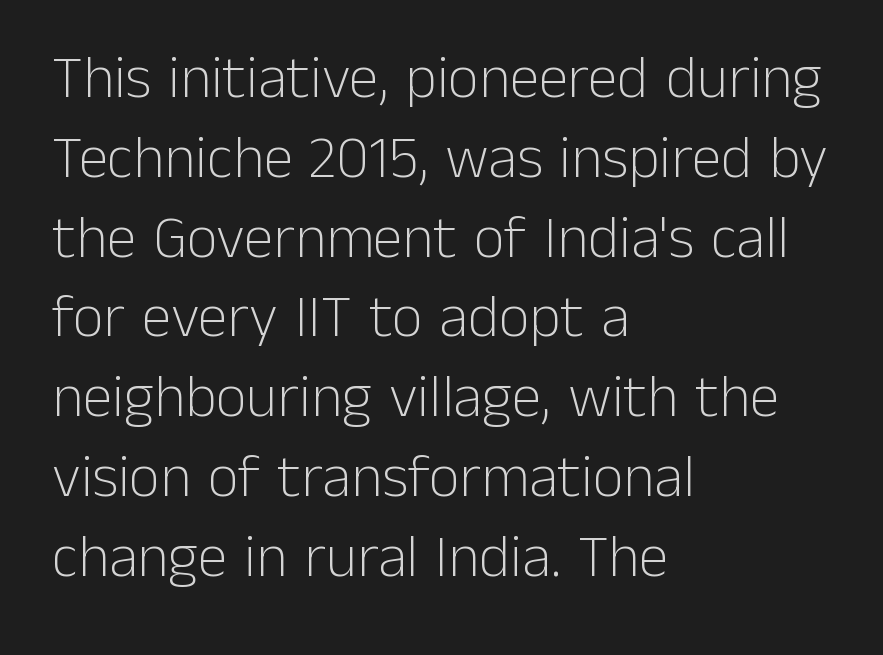
The image shows 60 px light sans-serif type, upright; set left-aligned, normal line spacing (1.33x), normal letter spacing, not underlined; low stroke contrast and a medium x-height.
